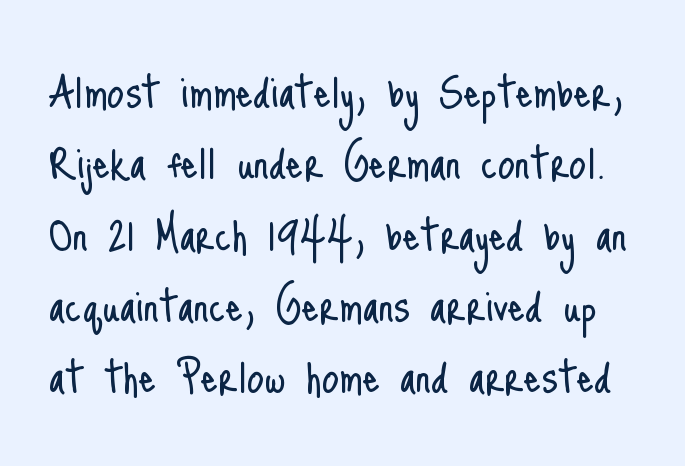
The image shows 54 px light, condensed sans-serif type, upright; set normal line spacing (1.32x), normal letter spacing, not underlined; low stroke contrast and a small x-height.
